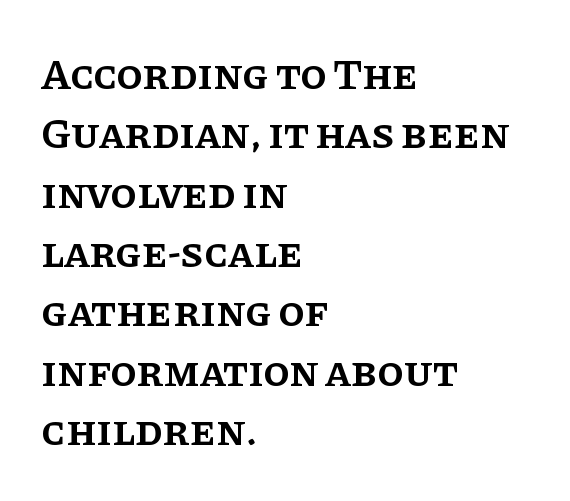
The image shows 43 px semibold serif type, upright; set left-aligned, normal line spacing (1.38x), normal letter spacing, not underlined; low stroke contrast and a large x-height.
